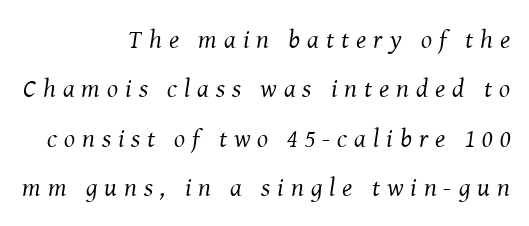
The image shows 26 px text type, italic (leaning right); set right-aligned, loose line spacing (1.9x), unusually wide letter spacing (+0.27 em), not underlined.
